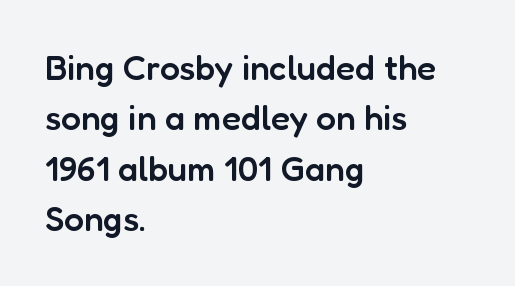
Q: Is the text bold? A: Semi-bold.
Q: Is the text italic (slanted)? A: No, it is upright.
Q: Is the typeface a serif or a sans-serif typeface? A: Sans-serif.
Q: Is the text underlined? A: No.
Q: How is the paragraph aligned? A: Left-aligned.
Q: Is the spacing between letters normal or unusually wide? A: Normal.
Q: Is the spacing between lines tight, normal or loose? A: Normal.
Q: Width (condensed, normal, or wide)? A: Normal.
Q: Stroke contrast? A: Low.
Q: x-height? A: Medium.
Q: Monospaced? A: No.
